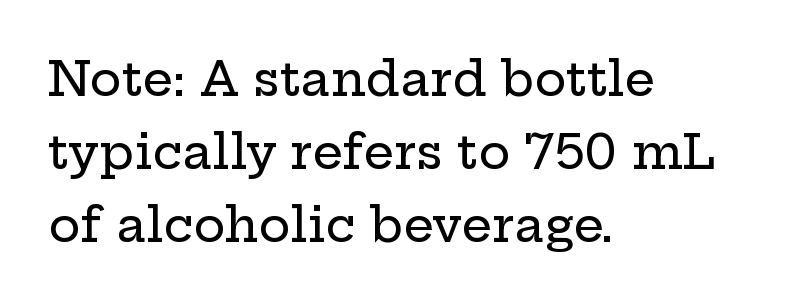
Q: Is the text italic (slanted)? A: No, it is upright.
Q: Is the typeface a serif or a sans-serif typeface? A: Serif.
Q: Is the text underlined? A: No.
Q: How is the paragraph aligned? A: Left-aligned.
Q: Is the spacing between letters normal or unusually wide? A: Normal.
Q: Is the spacing between lines tight, normal or loose? A: Normal.
Q: Width (condensed, normal, or wide)? A: Wide.
Q: Stroke contrast? A: Low.
Q: x-height? A: Medium.
Q: Monospaced? A: No.
